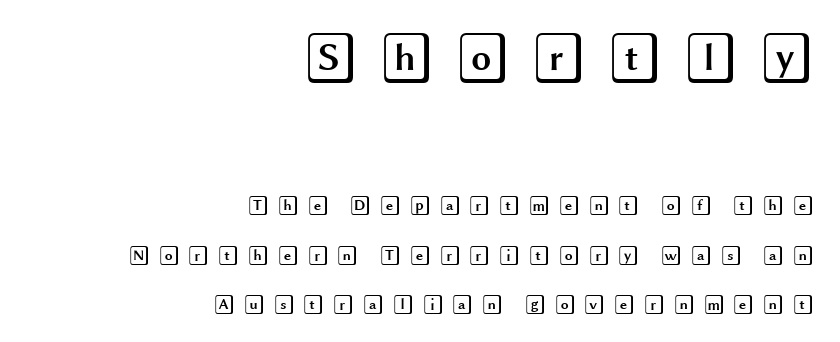
{"italic": "no", "width": "wide", "x_height": "large", "underline": "no", "align": "right", "line_spacing": "loose", "line_spacing_ratio": 2.48, "letter_spacing": "wide", "letter_spacing_em": 0.39, "larger_block": "first", "size_ratio": 2.55, "glyph_px": 51}
